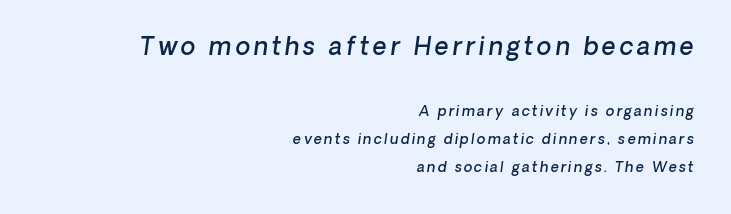
The image shows 24 px text type; set right-aligned, loose line spacing (2.02x), not underlined; the first (top) block is 1.71x larger.
